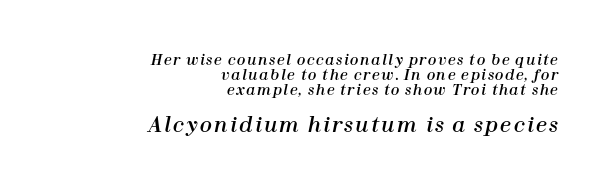
The image shows 20 px text type, italic (leaning right); set right-aligned, tight line spacing (1.06x), not underlined; the second (bottom) block is 1.43x larger.
